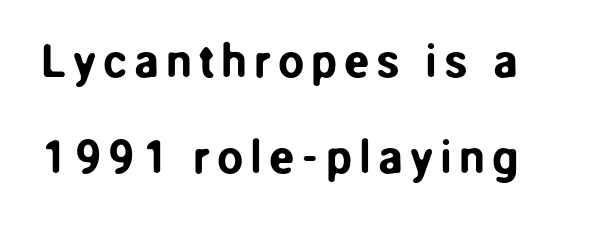
The image shows 47 px sans-serif type, upright; set loose line spacing (2.05x), not underlined; low stroke contrast and a medium x-height.
